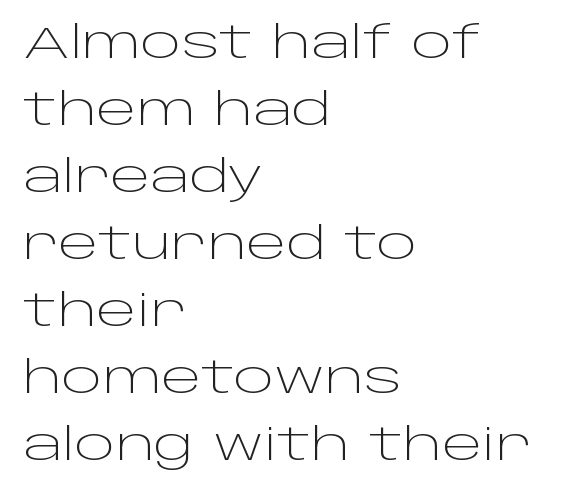
Reading down the column, the eye jumps a familiar distance to each next line. Visually the block forms a straight wall on the left and a jagged coastline on the right. Is the letter spacing exaggerated? No — it looks like the ordinary default. Are there feet on the stems? There aren't — it's a sans.
